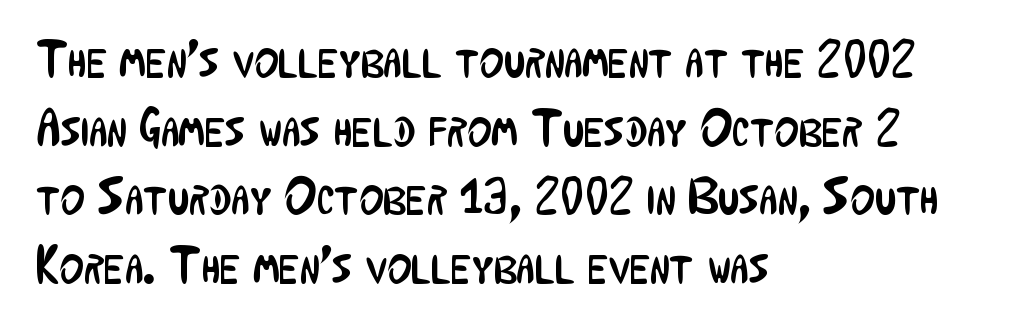
Q: Is the text bold? A: No.
Q: Is the text italic (slanted)? A: No, it is upright.
Q: Is the typeface a serif or a sans-serif typeface? A: Sans-serif.
Q: Is the text underlined? A: No.
Q: How is the paragraph aligned? A: Left-aligned.
Q: Is the spacing between letters normal or unusually wide? A: Normal.
Q: Is the spacing between lines tight, normal or loose? A: Normal.
Q: Width (condensed, normal, or wide)? A: Condensed.
Q: Stroke contrast? A: Low.
Q: x-height? A: Medium.
Q: Monospaced? A: No.
